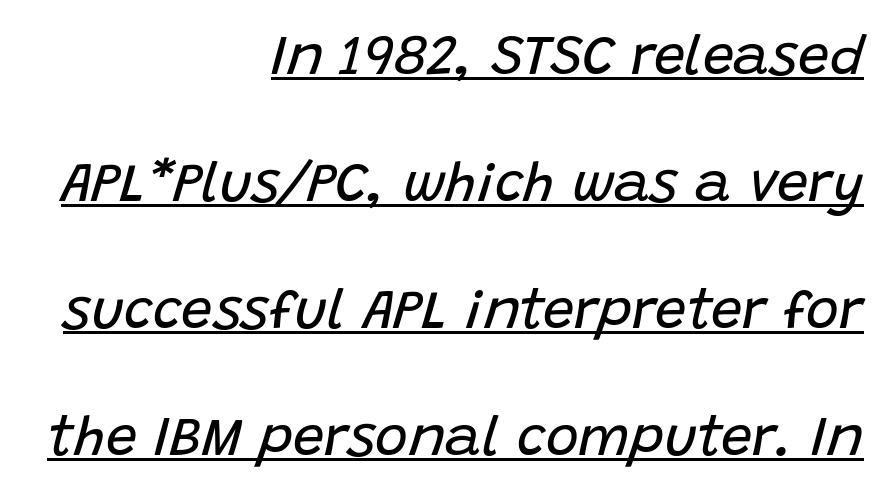
The image shows 56 px regular-weight type, italic (leaning right); set right-aligned, loose line spacing (2.27x), normal letter spacing, underlined; low stroke contrast and a large x-height.
